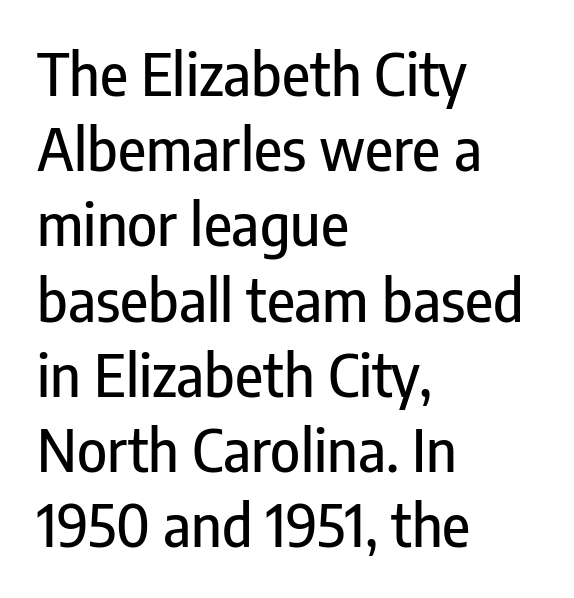
{"serif": "no", "italic": "no", "width": "condensed", "stroke_contrast": "low", "x_height": "medium", "monospaced": "no", "underline": "no", "align": "left", "line_spacing": "normal", "line_spacing_ratio": 1.32, "letter_spacing": "normal", "letter_spacing_em": 0.0, "glyph_px": 57}
